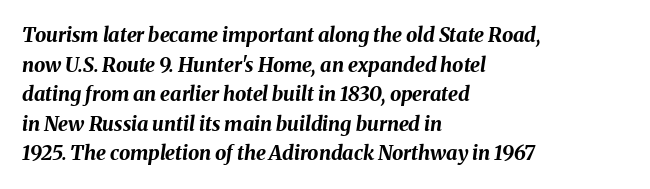
Horizontal bands of white between lines are of average thickness. The string is rendered with underlining switched off. These lines carry a lot of weight — the face is fully bold. Compared with typical body copy, the letter spacing here is the same. The letters are slanted; this is an italic face.
